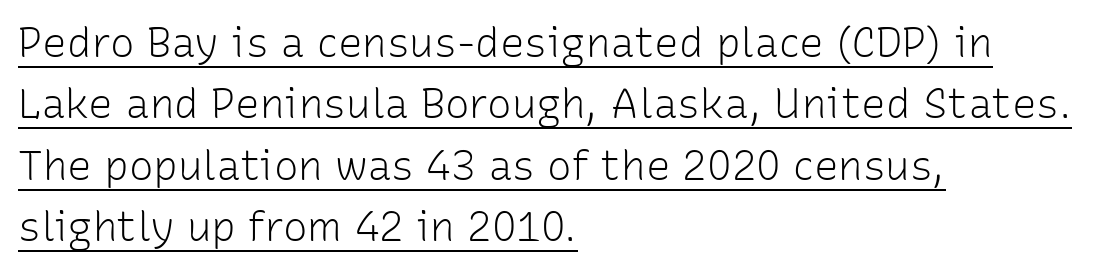
The passage is arranged the way most books set body copy — flush left. Stroke terminals: plain, sans-serif. The passage shown is typed in a proportional face where columns would drift. Nobody touched the tracking dial on this one. Notice how a bar underscores the lettering throughout.
